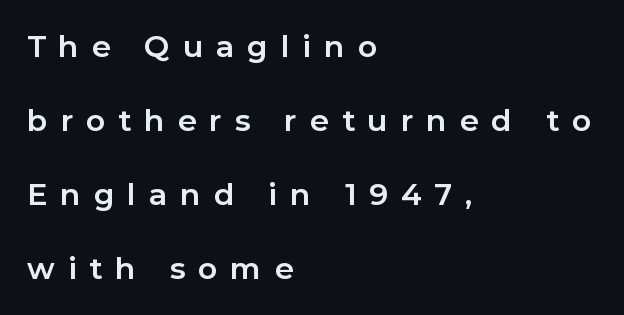
Q: Is the text bold? A: Yes.
Q: Is the text italic (slanted)? A: No, it is upright.
Q: Is the typeface a serif or a sans-serif typeface? A: Sans-serif.
Q: Is the text underlined? A: No.
Q: How is the paragraph aligned? A: Left-aligned.
Q: Is the spacing between letters normal or unusually wide? A: Unusually wide.
Q: Is the spacing between lines tight, normal or loose? A: Loose.
Q: Width (condensed, normal, or wide)? A: Normal.
Q: Stroke contrast? A: Low.
Q: x-height? A: Medium.
Q: Monospaced? A: No.
